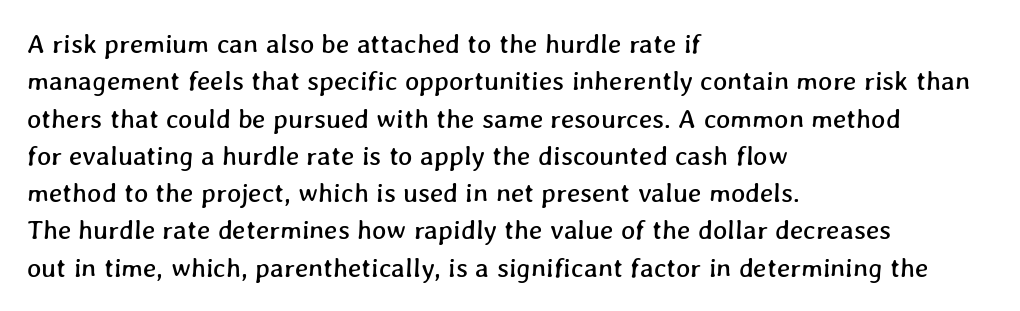
{"underline": "no", "align": "left", "line_spacing": "normal", "line_spacing_ratio": 1.38, "letter_spacing": "normal", "letter_spacing_em": 0.0, "glyph_px": 27}
